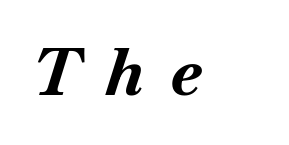
The image shows 64 px bold type, italic (leaning right); set left-aligned, unusually wide letter spacing (+0.42 em), not underlined; medium stroke contrast and a small x-height.
